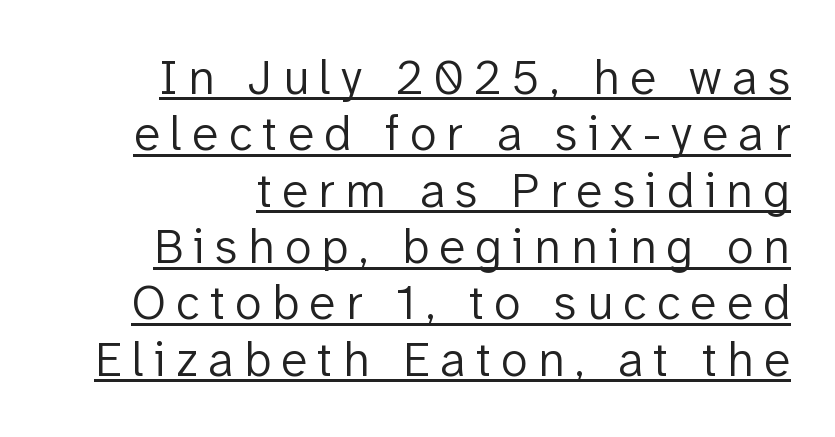
Q: Is the text bold? A: No.
Q: Is the text italic (slanted)? A: No, it is upright.
Q: Is the typeface a serif or a sans-serif typeface? A: Sans-serif.
Q: Is the text underlined? A: Yes.
Q: How is the paragraph aligned? A: Right-aligned.
Q: Is the spacing between letters normal or unusually wide? A: Unusually wide.
Q: Is the spacing between lines tight, normal or loose? A: Tight.
Q: Width (condensed, normal, or wide)? A: Normal.
Q: Stroke contrast? A: Low.
Q: x-height? A: Medium.
Q: Monospaced? A: No.
